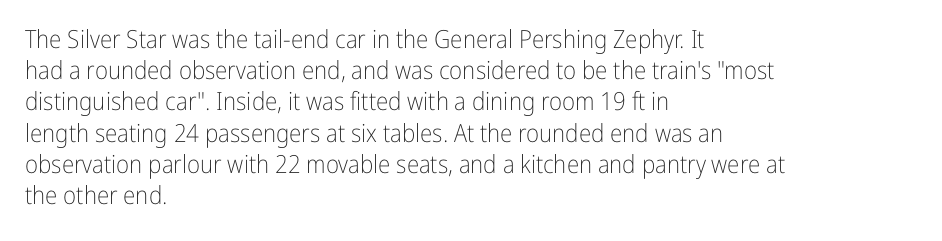
Spacing between characters is what you'd get straight out of the box. Ordinary non-slanted type is in use. The compositor pushed each line to the left boundary. Rows of type keep a routine distance in the vertical direction.
